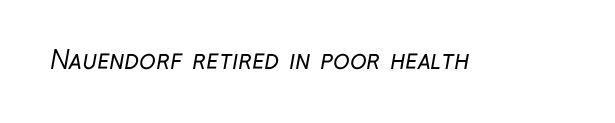
{"bold": "no", "underline": "no", "letter_spacing": "normal", "letter_spacing_em": 0.0, "glyph_px": 25}
